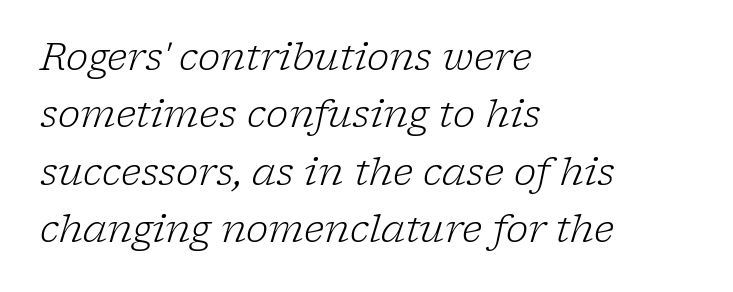
{"serif": "yes", "italic": "yes", "lean": "right", "slant_degrees": 17, "bold": "no", "weight": "light", "width": "normal", "stroke_contrast": "low", "x_height": "medium", "monospaced": "no", "underline": "no", "align": "left", "line_spacing": "normal", "line_spacing_ratio": 1.51, "letter_spacing": "normal", "letter_spacing_em": 0.0, "glyph_px": 38}
